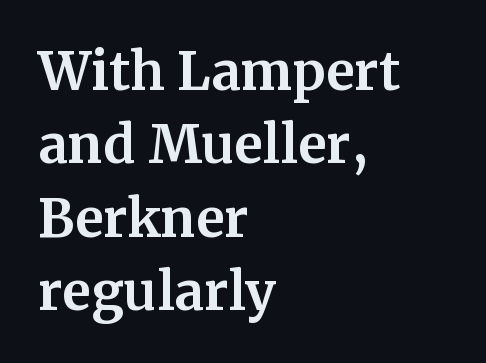
Q: Is the text bold? A: Yes.
Q: Is the text italic (slanted)? A: No, it is upright.
Q: Is the typeface a serif or a sans-serif typeface? A: Serif.
Q: Is the text underlined? A: No.
Q: How is the paragraph aligned? A: Left-aligned.
Q: Is the spacing between letters normal or unusually wide? A: Normal.
Q: Is the spacing between lines tight, normal or loose? A: Normal.
Q: Width (condensed, normal, or wide)? A: Normal.
Q: Stroke contrast? A: Medium.
Q: x-height? A: Medium.
Q: Monospaced? A: No.
